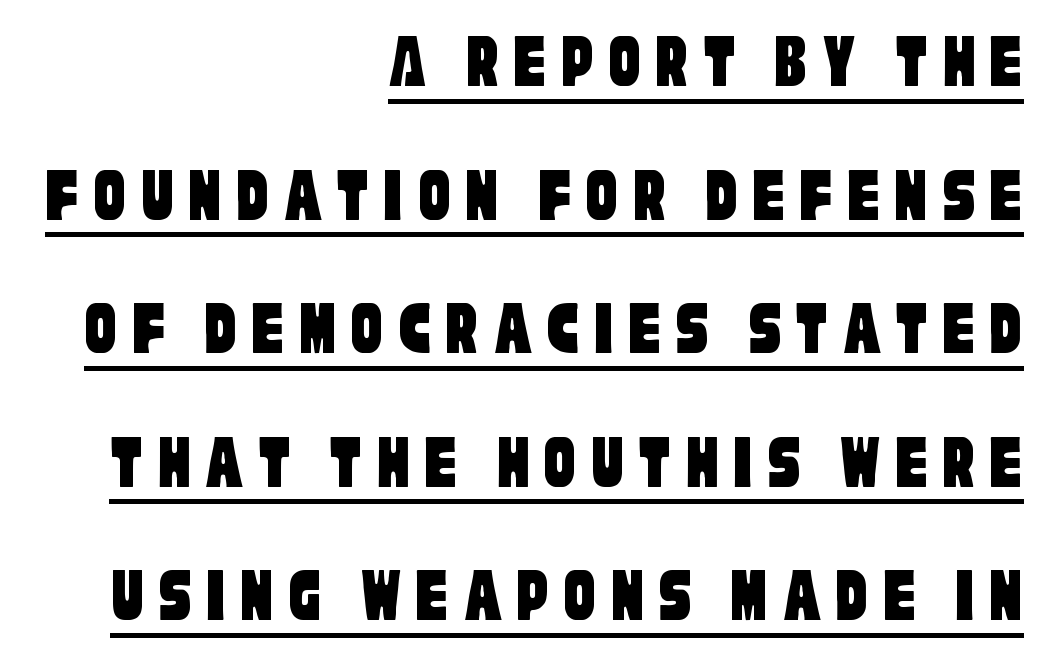
The image shows 80 px condensed sans-serif type; set right-aligned, normal line spacing (1.67x), underlined; low stroke contrast and a large x-height.
